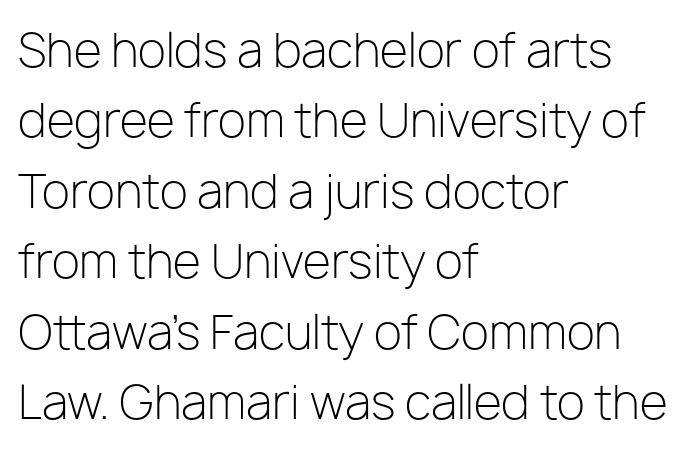
{"serif": "no", "italic": "no", "bold": "no", "weight": "light", "width": "normal", "stroke_contrast": "low", "x_height": "medium", "monospaced": "no", "underline": "no", "align": "left", "line_spacing": "normal", "line_spacing_ratio": 1.53, "letter_spacing": "normal", "letter_spacing_em": 0.0, "glyph_px": 46}
